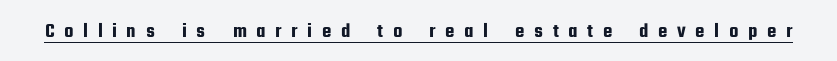
Q: Is the text italic (slanted)? A: No, it is upright.
Q: Is the text underlined? A: Yes.
Q: Is the spacing between letters normal or unusually wide? A: Unusually wide.
